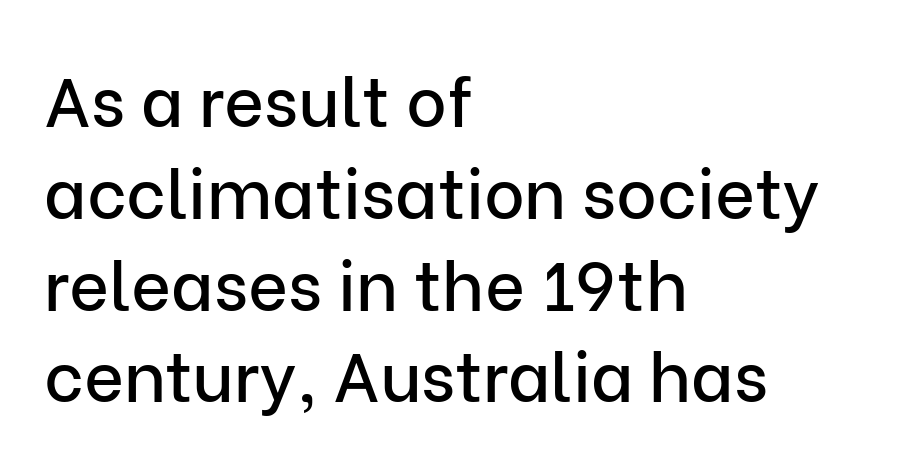
The image shows 69 px sans-serif type, upright; set left-aligned, normal line spacing (1.33x), normal letter spacing, not underlined; low stroke contrast and a medium x-height.
